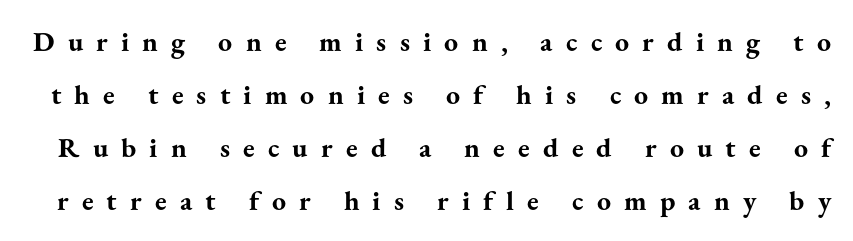
{"serif": "yes", "italic": "no", "bold": "yes", "weight": "bold", "width": "normal", "stroke_contrast": "medium", "x_height": "small", "monospaced": "no", "underline": "no", "line_spacing_ratio": 1.89, "letter_spacing": "wide", "letter_spacing_em": 0.47, "glyph_px": 28}
